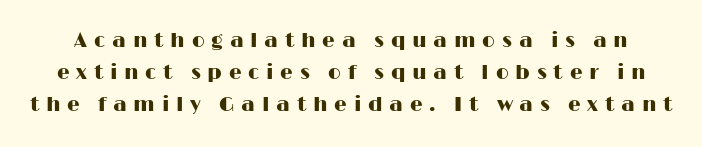
Loose tracking; the words dissolve into strings of separated letters. Quick note: not italic, upright. Leading matches the norm, producing a regular column. Plain, unruled lines of type.
